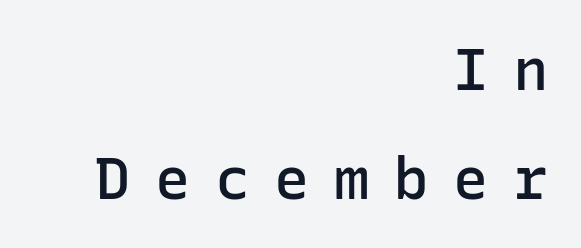
Q: Is the text bold? A: Semi-bold.
Q: Is the text italic (slanted)? A: No, it is upright.
Q: Is the typeface a serif or a sans-serif typeface? A: Sans-serif.
Q: Is the text underlined? A: No.
Q: How is the paragraph aligned? A: Right-aligned.
Q: Is the spacing between letters normal or unusually wide? A: Unusually wide.
Q: Width (condensed, normal, or wide)? A: Normal.
Q: Stroke contrast? A: Low.
Q: x-height? A: Medium.
Q: Monospaced? A: Yes.
